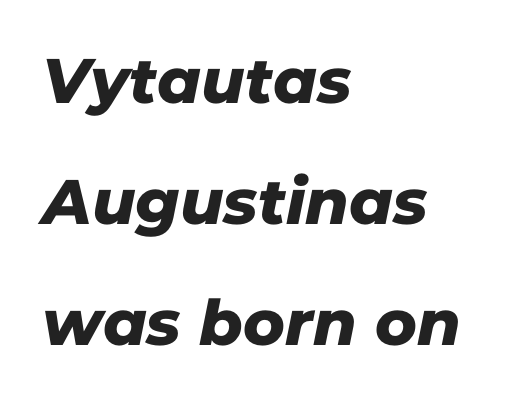
This rendering employs a face without finishing strokes, i.e., a sans-serif. Observe the ordinary spacing: letters are neighbours, not strangers. Type without underlining. Typeset ragged right — the left edge is the straight one.
